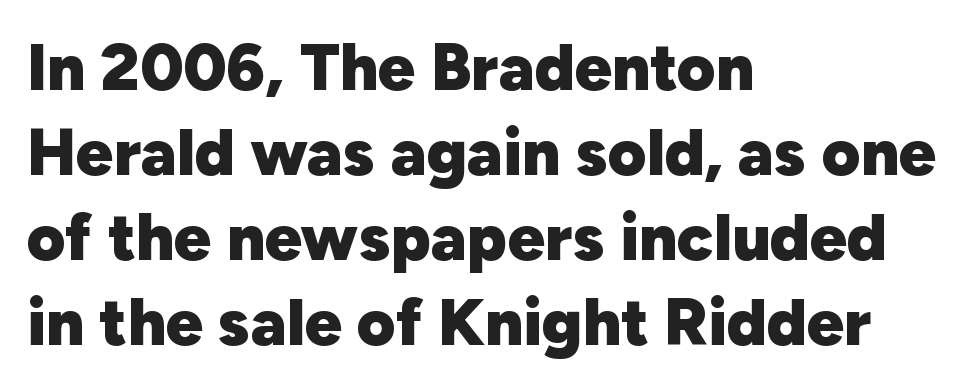
Q: Is the text bold? A: Yes.
Q: Is the text italic (slanted)? A: No, it is upright.
Q: Is the typeface a serif or a sans-serif typeface? A: Sans-serif.
Q: Is the text underlined? A: No.
Q: How is the paragraph aligned? A: Left-aligned.
Q: Is the spacing between letters normal or unusually wide? A: Normal.
Q: Is the spacing between lines tight, normal or loose? A: Normal.
Q: Width (condensed, normal, or wide)? A: Normal.
Q: Stroke contrast? A: Low.
Q: x-height? A: Medium.
Q: Monospaced? A: No.
